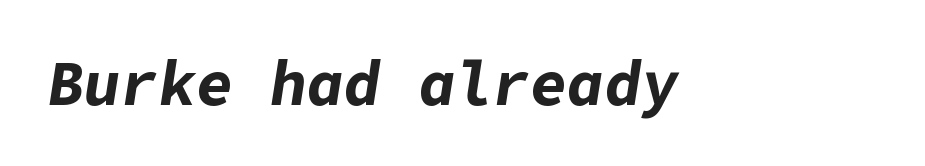
Q: Is the text bold? A: Yes.
Q: Is the text italic (slanted)? A: Yes, it leans right by about 9 degrees.
Q: Is the text underlined? A: No.
Q: Is the spacing between letters normal or unusually wide? A: Normal.
Q: Width (condensed, normal, or wide)? A: Normal.
Q: Stroke contrast? A: Low.
Q: x-height? A: Medium.
